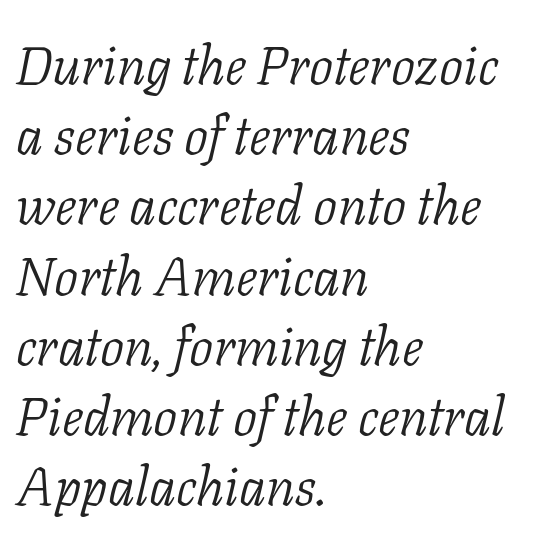
Q: Is the text bold? A: No.
Q: Is the text italic (slanted)? A: Yes, it leans right by about 11 degrees.
Q: Is the typeface a serif or a sans-serif typeface? A: Serif.
Q: Is the text underlined? A: No.
Q: How is the paragraph aligned? A: Left-aligned.
Q: Is the spacing between letters normal or unusually wide? A: Normal.
Q: Is the spacing between lines tight, normal or loose? A: Normal.
Q: Width (condensed, normal, or wide)? A: Normal.
Q: Stroke contrast? A: Low.
Q: x-height? A: Medium.
Q: Monospaced? A: No.
